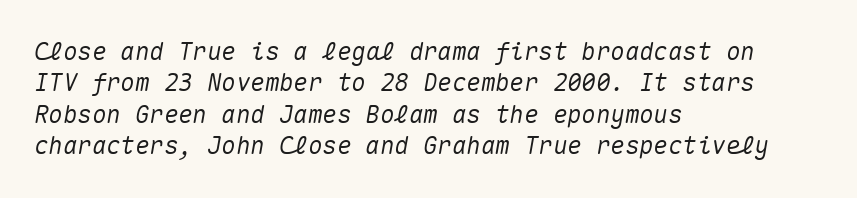
{"italic": "yes", "lean": "right", "slant_degrees": 10, "underline": "no", "align": "left", "line_spacing": "normal", "line_spacing_ratio": 1.31, "letter_spacing": "normal", "letter_spacing_em": 0.0, "glyph_px": 24}
